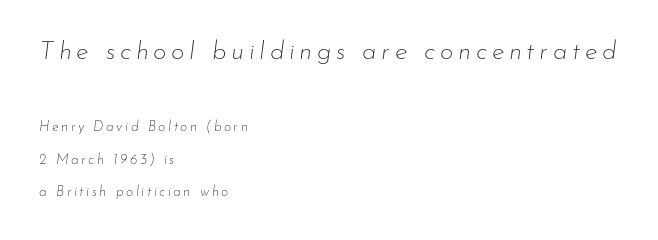
The image shows 26 px text type, italic (leaning right); set left-aligned, loose line spacing (2.32x), not underlined; the first (top) block is 1.86x larger.
